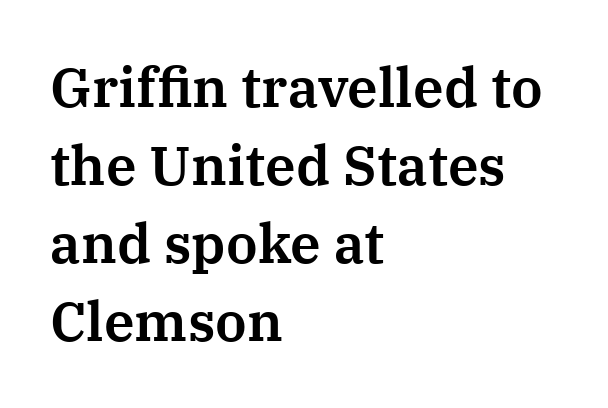
All the whitespace from short lines collects on the right. Proportional: the letters do not fall into vertical columns. This rendering leaves character spacing at its baseline value. Characters remain perfectly vertical along every line. Old-style or modern, the face here clearly has serifs.
